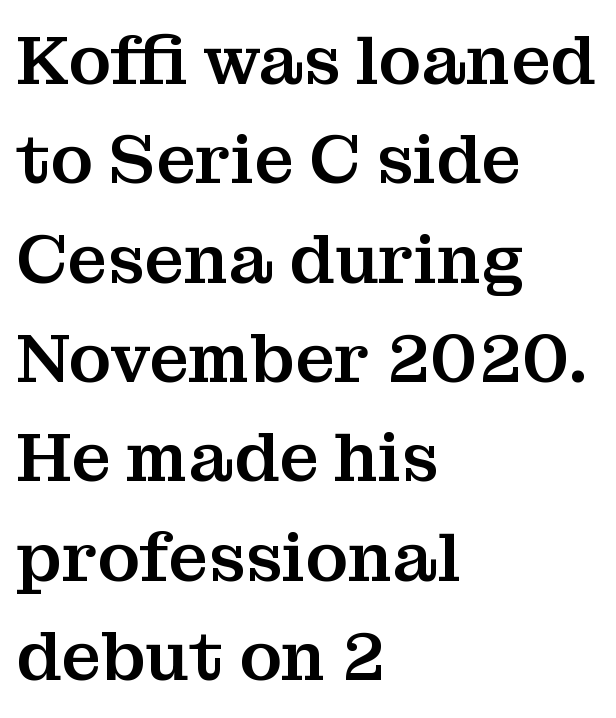
The image shows 69 px serif type, upright; set left-aligned, normal line spacing (1.44x), normal letter spacing, not underlined; medium stroke contrast and a medium x-height.
